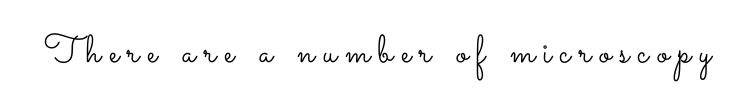
The image shows 39 px light, wide type; set unusually wide letter spacing (+0.21 em), not underlined; low stroke contrast and a small x-height.
